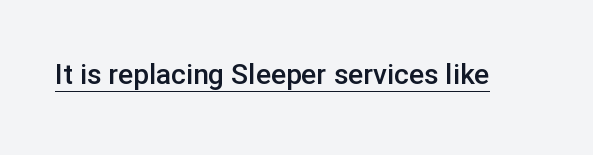
The image shows 28 px semibold sans-serif type, upright; set normal letter spacing, underlined; low stroke contrast and a medium x-height.
